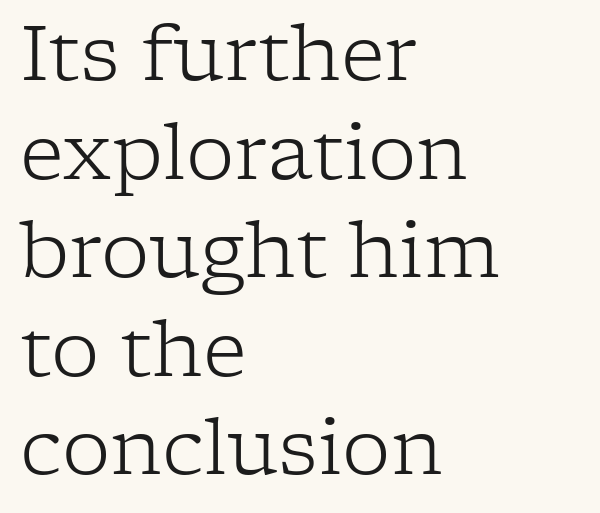
Q: Is the text bold? A: No.
Q: Is the text italic (slanted)? A: No, it is upright.
Q: Is the typeface a serif or a sans-serif typeface? A: Serif.
Q: Is the text underlined? A: No.
Q: How is the paragraph aligned? A: Left-aligned.
Q: Is the spacing between letters normal or unusually wide? A: Normal.
Q: Is the spacing between lines tight, normal or loose? A: Normal.
Q: Width (condensed, normal, or wide)? A: Normal.
Q: Stroke contrast? A: Low.
Q: x-height? A: Medium.
Q: Monospaced? A: No.
